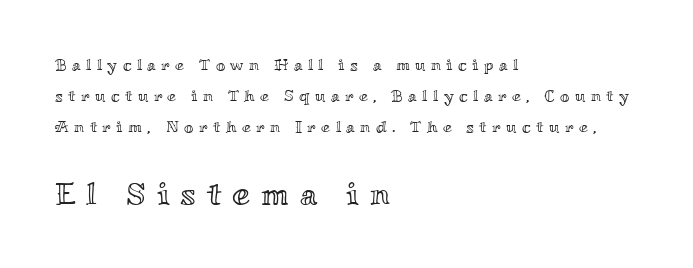
The image shows 32 px wide type, upright; set left-aligned, loose line spacing (1.94x), unusually wide letter spacing (+0.34 em), not underlined; the second (bottom) block is 2.0x larger; a small x-height.
